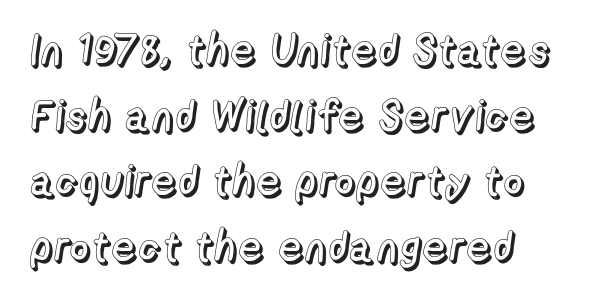
Q: Is the text italic (slanted)? A: Yes.
Q: Is the text underlined? A: No.
Q: How is the paragraph aligned? A: Left-aligned.
Q: Is the spacing between letters normal or unusually wide? A: Normal.
Q: Is the spacing between lines tight, normal or loose? A: Normal.
Q: Width (condensed, normal, or wide)? A: Normal.
Q: x-height? A: Medium.
Q: Monospaced? A: No.
